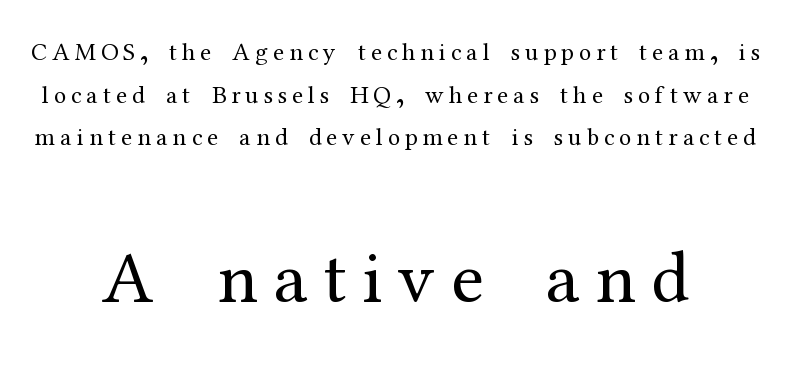
Q: Is the text bold? A: No.
Q: Is the text italic (slanted)? A: No, it is upright.
Q: Is the typeface a serif or a sans-serif typeface? A: Serif.
Q: Is the text underlined? A: No.
Q: Is the spacing between letters normal or unusually wide? A: Unusually wide.
Q: Which block of text is set in a larger size, the first (top) or the second (bottom)? A: The second (bottom) one.
Q: Width (condensed, normal, or wide)? A: Normal.
Q: Stroke contrast? A: Medium.
Q: x-height? A: Medium.
Q: Monospaced? A: No.
